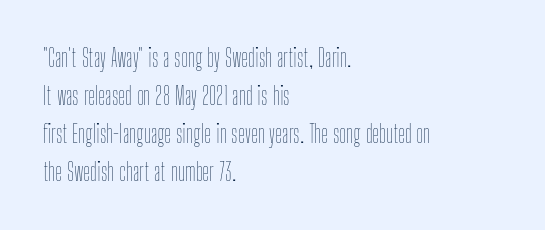
The image shows 24 px text type, upright; set left-aligned, normal line spacing (1.58x), normal letter spacing, not underlined.
